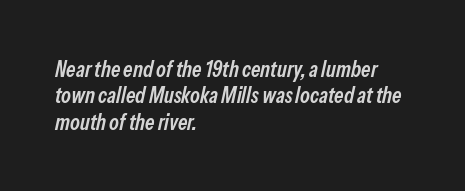
The image shows 22 px text type, italic (leaning right); set left-aligned, line spacing 1.2x, normal letter spacing, not underlined.
